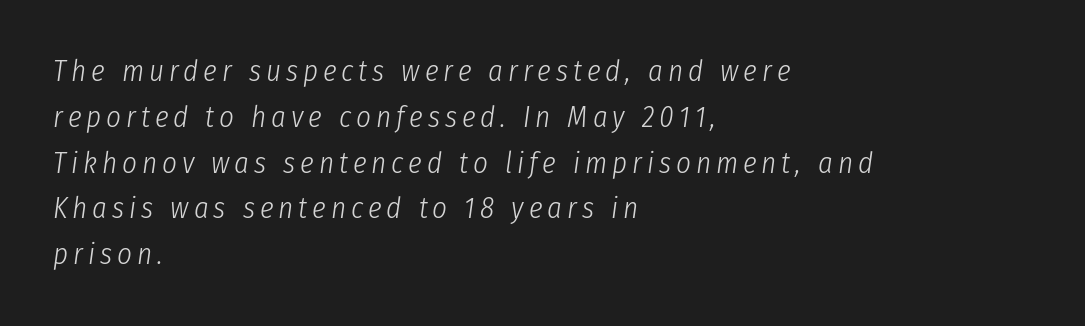
Weight: not bold — regular or lighter. Note the varied advance widths — an 'i' is clearly narrower than an 'm'. The whole block is typeset with a tilt. Interline gaps are of average width in this sample. The compositor pushed each line to the left boundary.
